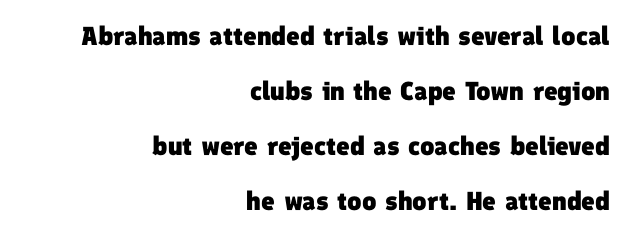
{"bold": "yes", "underline": "no", "align": "right", "line_spacing": "loose", "line_spacing_ratio": 2.12, "letter_spacing": "normal", "letter_spacing_em": 0.0, "glyph_px": 26}
